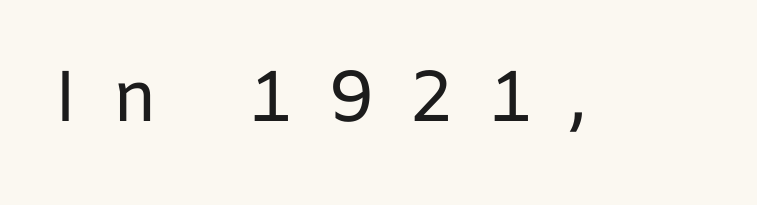
The typeface chosen for these lines omits serifs. The passage shown is typed in a proportional face where columns would drift. Posture: upright roman. Students, note that the glyphs here are deliberately spaced far apart. The face looks like a standard text weight, possibly lighter. The words here are not underlined.
